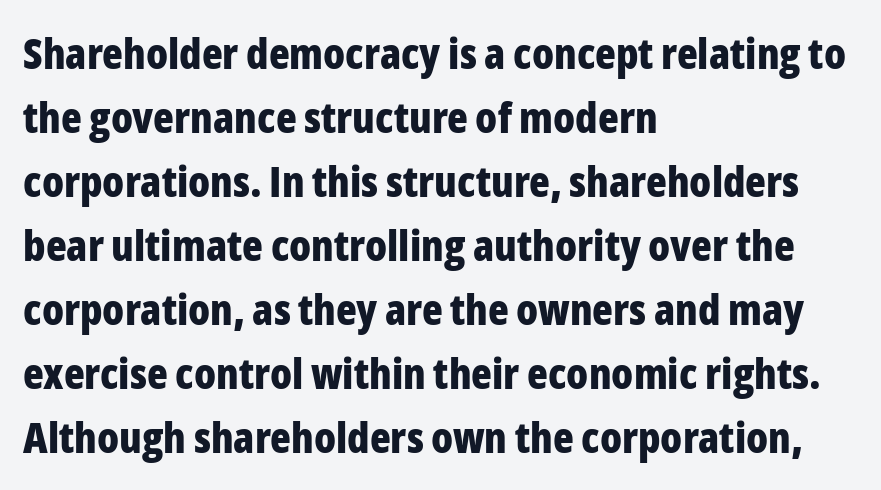
Q: Is the text bold? A: Yes.
Q: Is the text italic (slanted)? A: No, it is upright.
Q: Is the typeface a serif or a sans-serif typeface? A: Sans-serif.
Q: Is the text underlined? A: No.
Q: How is the paragraph aligned? A: Left-aligned.
Q: Is the spacing between letters normal or unusually wide? A: Normal.
Q: Is the spacing between lines tight, normal or loose? A: Normal.
Q: Width (condensed, normal, or wide)? A: Condensed.
Q: Stroke contrast? A: Low.
Q: x-height? A: Medium.
Q: Monospaced? A: No.
